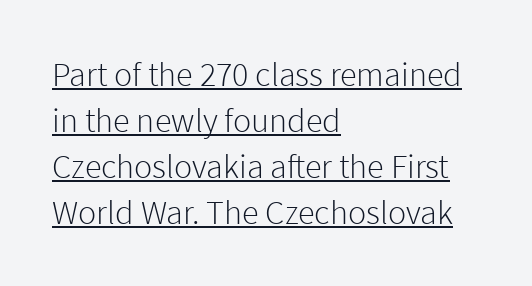
Q: Is the text bold? A: No.
Q: Is the text italic (slanted)? A: No, it is upright.
Q: Is the typeface a serif or a sans-serif typeface? A: Sans-serif.
Q: Is the text underlined? A: Yes.
Q: How is the paragraph aligned? A: Left-aligned.
Q: Is the spacing between letters normal or unusually wide? A: Normal.
Q: Is the spacing between lines tight, normal or loose? A: Normal.
Q: Width (condensed, normal, or wide)? A: Normal.
Q: Stroke contrast? A: Low.
Q: x-height? A: Medium.
Q: Monospaced? A: No.
